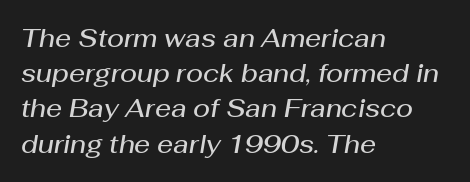
The image shows 25 px text type, italic (leaning right); set left-aligned, normal line spacing (1.41x), normal letter spacing, not underlined.
